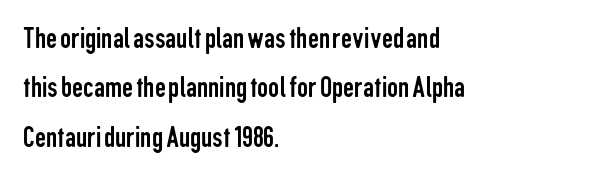
The image shows 31 px regular-weight, condensed sans-serif type, upright; set left-aligned, normal line spacing (1.59x), normal letter spacing, not underlined; low stroke contrast and a medium x-height.
